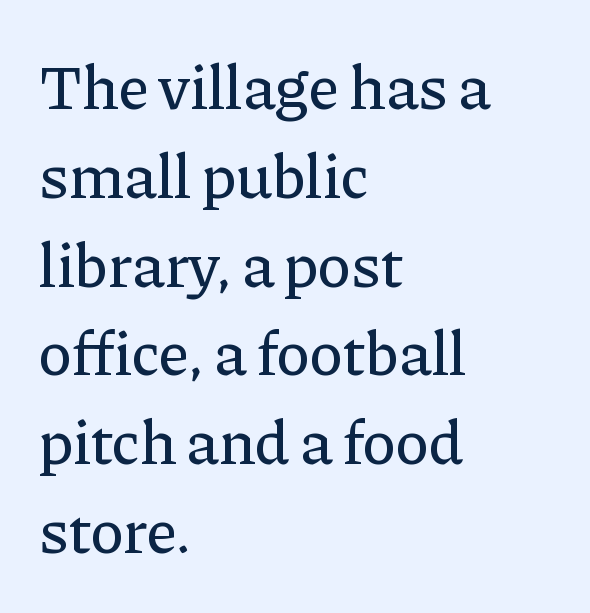
{"serif": "yes", "italic": "no", "width": "normal", "stroke_contrast": "low", "x_height": "medium", "monospaced": "no", "underline": "no", "align": "left", "line_spacing": "normal", "line_spacing_ratio": 1.41, "letter_spacing": "normal", "letter_spacing_em": 0.0, "glyph_px": 63}
